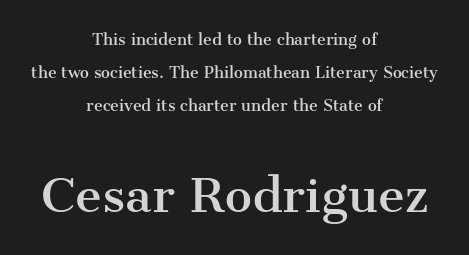
This sample uses plain, unmodified letter spacing. Character widths vary here, with narrow letters taking less room than wide ones. Compared with a flush-left layout, this one balances lines on the center instead. Look at the glyph heights: the lower group is clearly the bigger setting. Letters rest on an invisible, unmarked baseline. This is serif lettering, the kind often seen in printed books.
